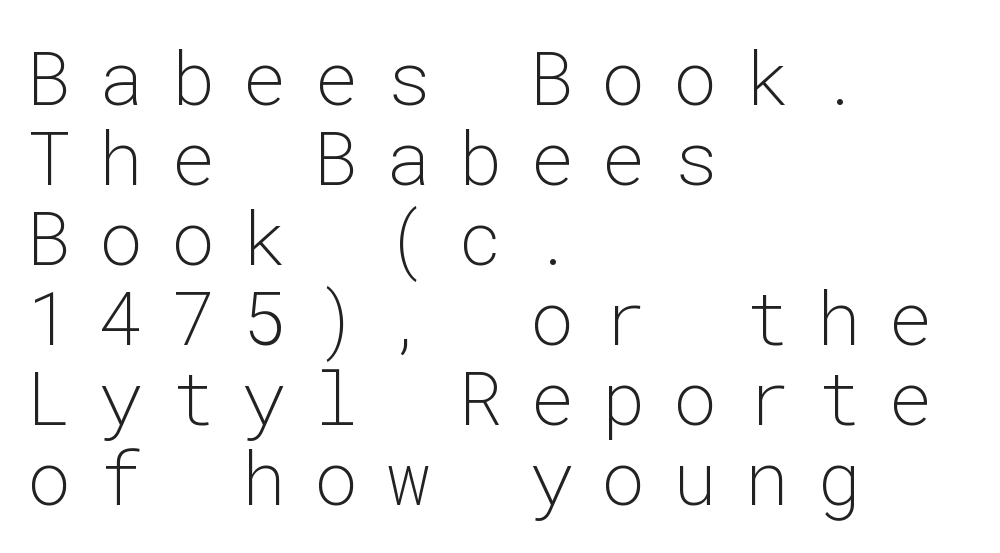
Q: Is the text bold? A: No.
Q: Is the text italic (slanted)? A: No, it is upright.
Q: Is the typeface a serif or a sans-serif typeface? A: Sans-serif.
Q: Is the text underlined? A: No.
Q: How is the paragraph aligned? A: Left-aligned.
Q: Is the spacing between letters normal or unusually wide? A: Unusually wide.
Q: Is the spacing between lines tight, normal or loose? A: Tight.
Q: Width (condensed, normal, or wide)? A: Normal.
Q: Stroke contrast? A: Low.
Q: x-height? A: Medium.
Q: Monospaced? A: Yes.
